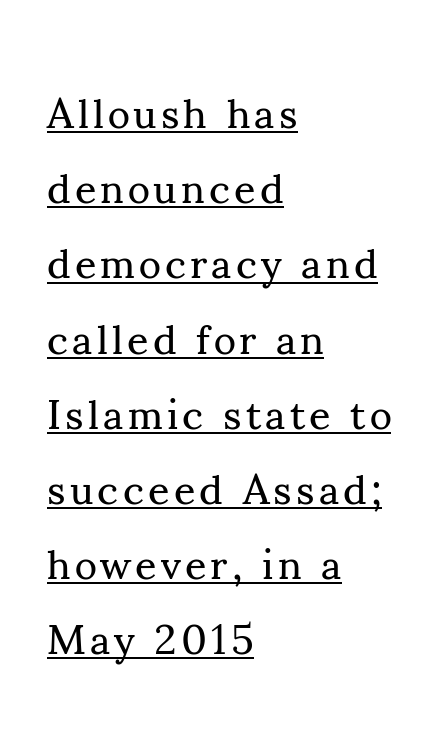
{"serif": "yes", "italic": "no", "bold": "no", "weight": "regular", "width": "normal", "stroke_contrast": "medium", "x_height": "small", "monospaced": "no", "underline": "yes", "align": "left", "line_spacing_ratio": 1.79, "glyph_px": 42}
